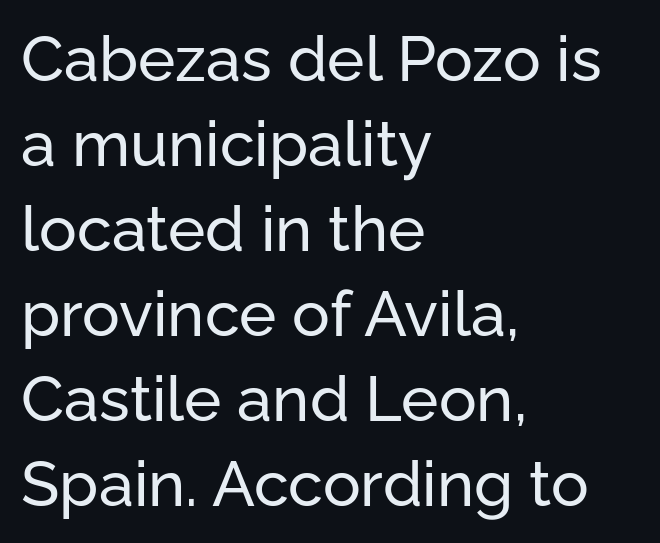
{"serif": "no", "italic": "no", "width": "normal", "stroke_contrast": "low", "x_height": "medium", "monospaced": "no", "underline": "no", "align": "left", "line_spacing": "normal", "line_spacing_ratio": 1.35, "letter_spacing": "normal", "letter_spacing_em": 0.0, "glyph_px": 63}
